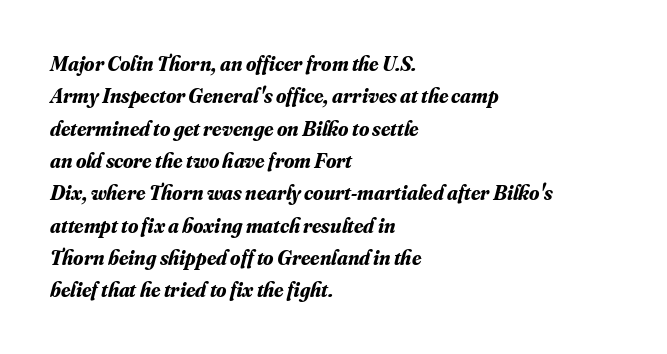
Q: Is the text bold? A: Yes.
Q: Is the text italic (slanted)? A: Yes, it leans right by about 16 degrees.
Q: Is the text underlined? A: No.
Q: How is the paragraph aligned? A: Left-aligned.
Q: Is the spacing between letters normal or unusually wide? A: Normal.
Q: Is the spacing between lines tight, normal or loose? A: Normal.
